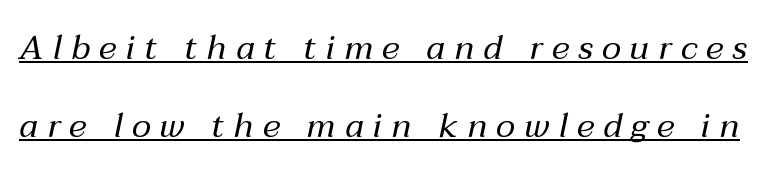
Q: Is the text bold? A: No.
Q: Is the text italic (slanted)? A: Yes, it leans right by about 12 degrees.
Q: Is the text underlined? A: Yes.
Q: Is the spacing between letters normal or unusually wide? A: Unusually wide.
Q: Is the spacing between lines tight, normal or loose? A: Loose.
Q: Width (condensed, normal, or wide)? A: Normal.
Q: Stroke contrast? A: Medium.
Q: x-height? A: Medium.
Q: Monospaced? A: No.
